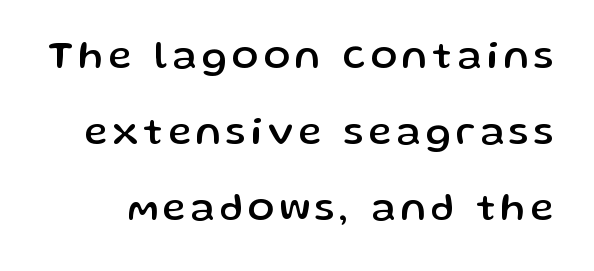
Q: Is the text italic (slanted)? A: No, it is upright.
Q: Is the typeface a serif or a sans-serif typeface? A: Sans-serif.
Q: Is the text underlined? A: No.
Q: Is the spacing between lines tight, normal or loose? A: Loose.
Q: Width (condensed, normal, or wide)? A: Normal.
Q: Stroke contrast? A: Low.
Q: x-height? A: Medium.
Q: Monospaced? A: No.
